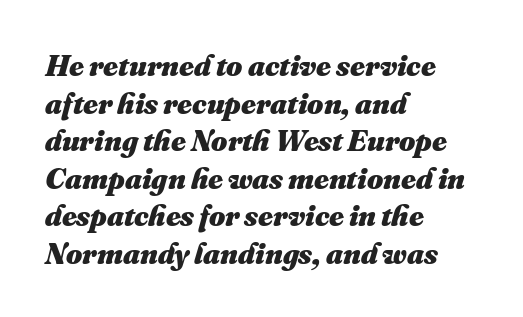
No word sits above an underline. Do the characters align in a grid? No, the font is proportional. Which margin do the lines hug? The left one — the right edge is uneven. Typographic density is high because the face is bold. How are the letters spaced? Ordinarily, with no added tracking.
